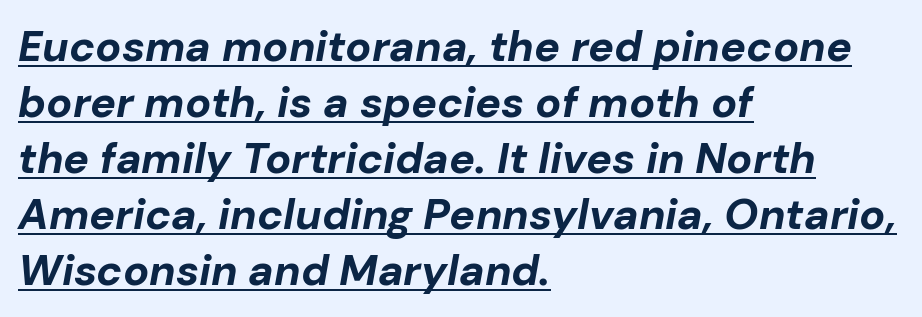
Q: Is the text bold? A: Yes.
Q: Is the text italic (slanted)? A: Yes, it leans right by about 10 degrees.
Q: Is the text underlined? A: Yes.
Q: How is the paragraph aligned? A: Left-aligned.
Q: Is the spacing between letters normal or unusually wide? A: Normal.
Q: Is the spacing between lines tight, normal or loose? A: Normal.
Q: Width (condensed, normal, or wide)? A: Normal.
Q: Stroke contrast? A: Low.
Q: x-height? A: Medium.
Q: Monospaced? A: No.
